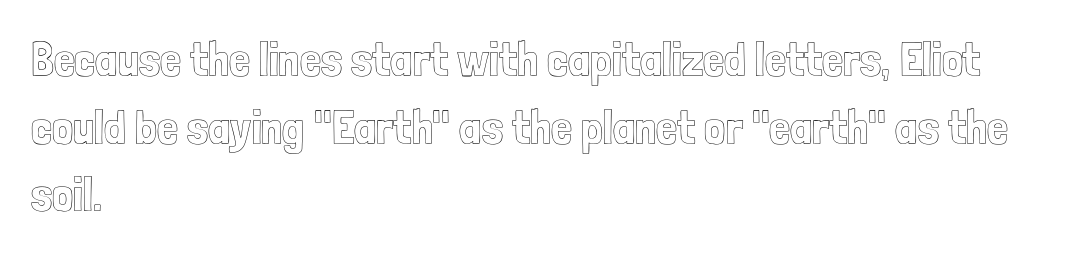
Leftover space on each line is placed entirely after the last word. Glance below the letters and you will spot only blank space. Every stem runs plumb, perpendicular to the baseline. What's the leading like? Ordinary, nothing unusual.
